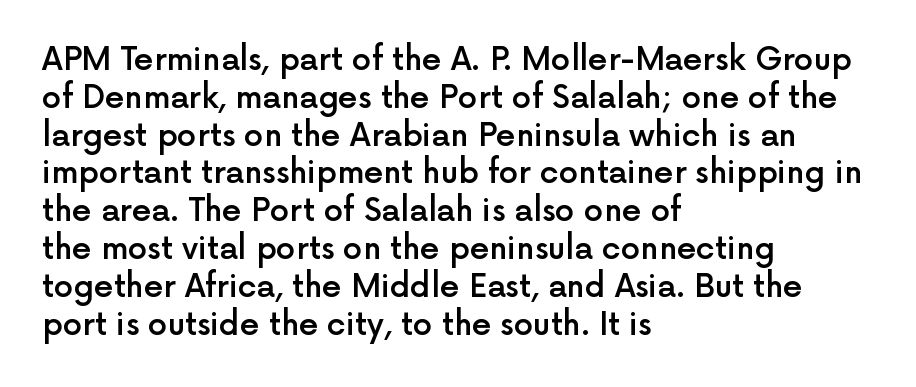
These lines are rendered in a variable-pitch font. The zone under the glyphs is completely vacant. The rendering keeps characters at their native spacing. The face used here is a sans, in the tradition of grotesques and geometrics. Line starts are locked; line ends wander.
